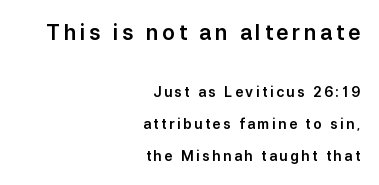
Q: Is the text italic (slanted)? A: No, it is upright.
Q: Is the text underlined? A: No.
Q: How is the paragraph aligned? A: Right-aligned.
Q: Is the spacing between lines tight, normal or loose? A: Loose.
Q: Which block of text is set in a larger size, the first (top) or the second (bottom)? A: The first (top) one.
